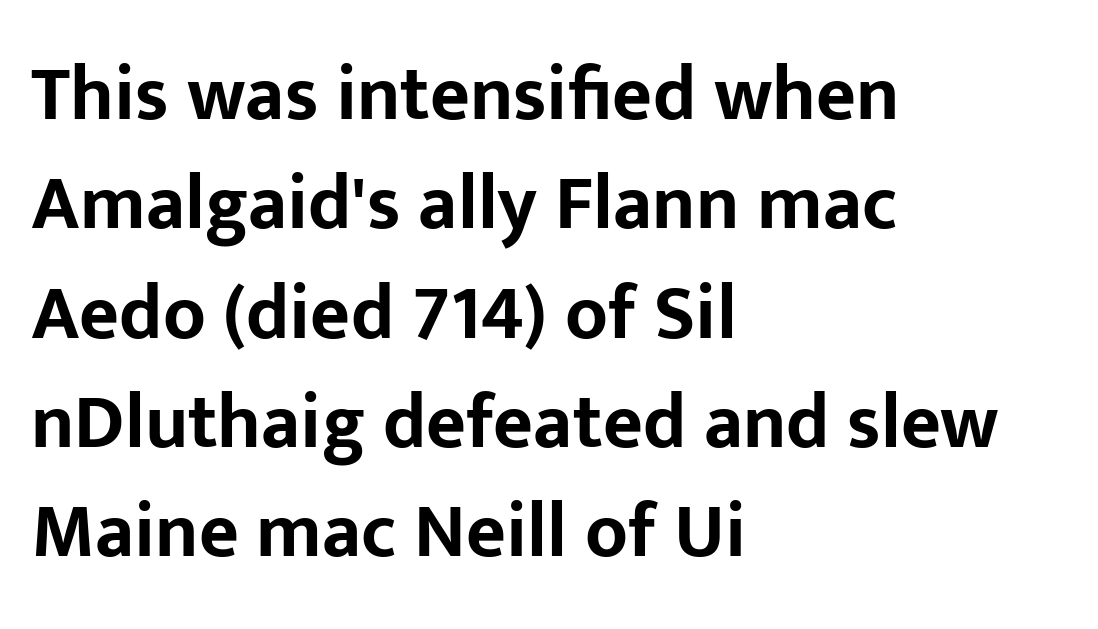
Q: Is the text bold? A: Yes.
Q: Is the text italic (slanted)? A: No, it is upright.
Q: Is the typeface a serif or a sans-serif typeface? A: Sans-serif.
Q: Is the text underlined? A: No.
Q: How is the paragraph aligned? A: Left-aligned.
Q: Is the spacing between letters normal or unusually wide? A: Normal.
Q: Is the spacing between lines tight, normal or loose? A: Normal.
Q: Width (condensed, normal, or wide)? A: Normal.
Q: Stroke contrast? A: Low.
Q: x-height? A: Medium.
Q: Monospaced? A: No.
